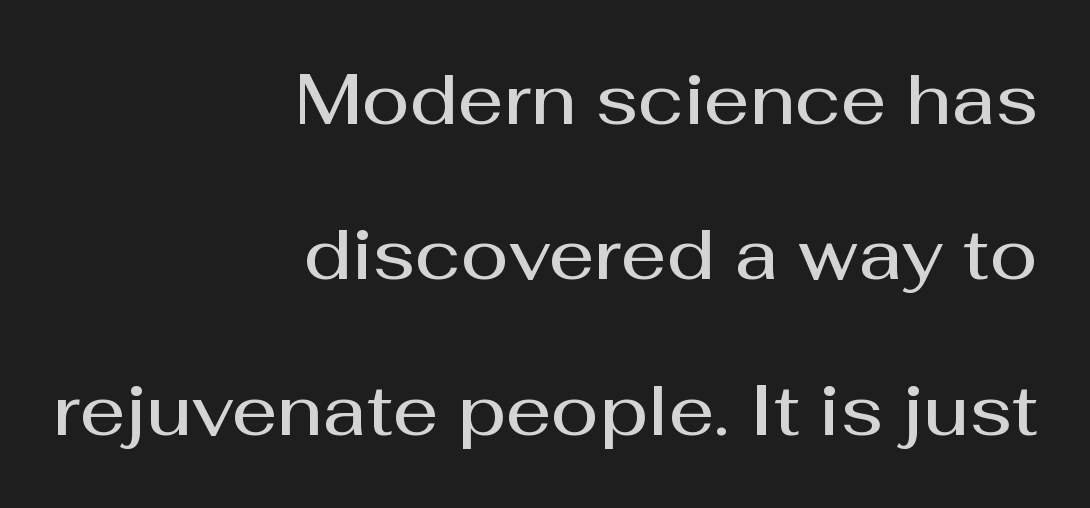
{"serif": "no", "italic": "no", "bold": "semi", "weight": "semibold", "width": "normal", "stroke_contrast": "medium", "x_height": "medium", "monospaced": "no", "underline": "no", "align": "right", "line_spacing": "loose", "line_spacing_ratio": 2.19, "letter_spacing": "normal", "letter_spacing_em": 0.0, "glyph_px": 71}
